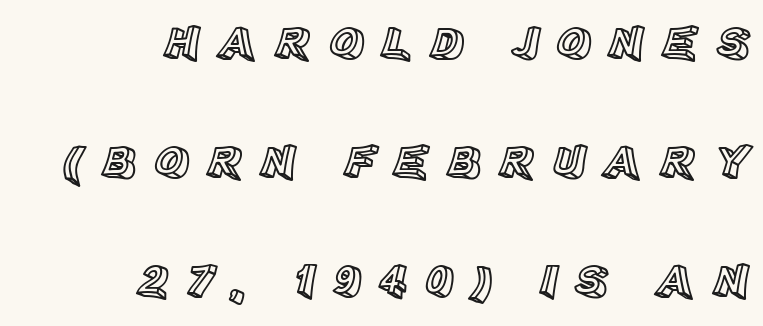
{"width": "normal", "x_height": "large", "monospaced": "no", "underline": "no", "align": "right", "line_spacing": "loose", "line_spacing_ratio": 2.48, "letter_spacing": "wide", "letter_spacing_em": 0.35, "glyph_px": 48}
